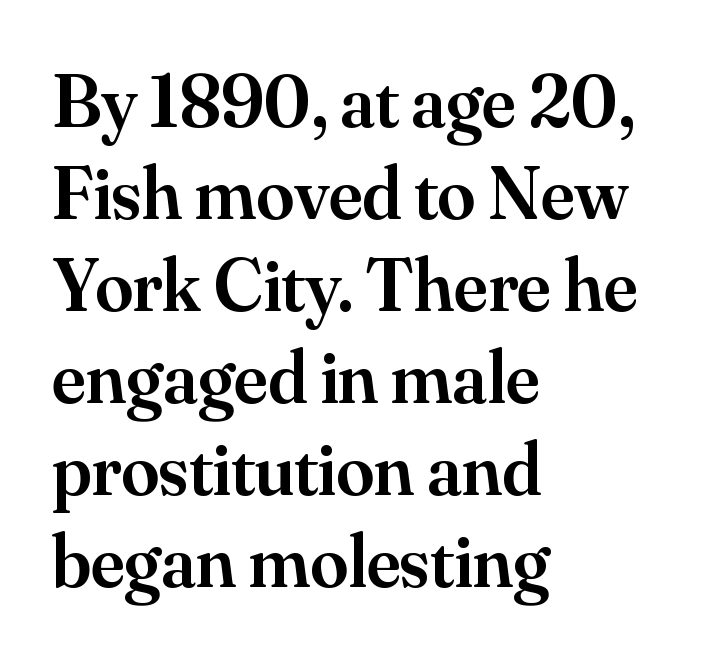
Q: Is the text bold? A: Semi-bold.
Q: Is the text italic (slanted)? A: No, it is upright.
Q: Is the typeface a serif or a sans-serif typeface? A: Serif.
Q: Is the text underlined? A: No.
Q: How is the paragraph aligned? A: Left-aligned.
Q: Is the spacing between letters normal or unusually wide? A: Normal.
Q: Width (condensed, normal, or wide)? A: Normal.
Q: Stroke contrast? A: Medium.
Q: x-height? A: Small.
Q: Monospaced? A: No.
